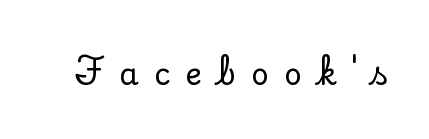
{"serif": "yes", "italic": "no", "width": "normal", "stroke_contrast": "low", "x_height": "small", "monospaced": "no", "underline": "no", "letter_spacing": "wide", "letter_spacing_em": 0.49, "glyph_px": 31}
